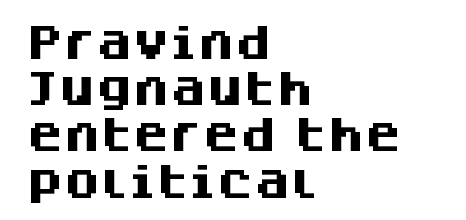
{"serif": "no", "italic": "no", "bold": "yes", "weight": "heavy", "width": "normal", "stroke_contrast": "medium", "x_height": "large", "monospaced": "no", "underline": "no", "align": "left", "line_spacing": "normal", "line_spacing_ratio": 1.25, "letter_spacing": "normal", "letter_spacing_em": 0.0, "glyph_px": 37}
